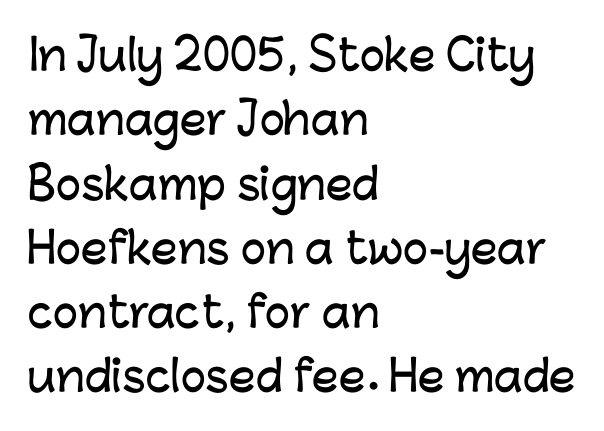
Underline: absent. Is the letter spacing exaggerated? No — it looks like the ordinary default. The line-height multiplier appears to be the usual default. Line beginnings align vertically; line endings do not. Letterform terminals end flat and unadorned throughout the passage. Upright lettering throughout.
